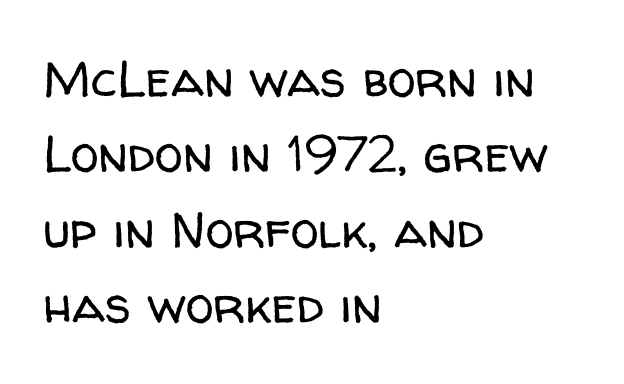
The image shows 51 px regular-weight sans-serif type, upright; set left-aligned, normal line spacing (1.48x), normal letter spacing, not underlined; low stroke contrast and a medium x-height.
